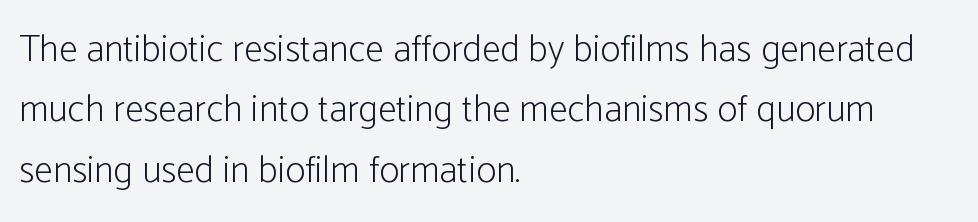
Regular leading. Looks like regular typesetting: each glyph gets only the width it needs. The axis of the letterforms is exactly vertical. Words float on clear page, feet unadorned. Unbolded letterforms with no extra heft. In terms of letterspacing, this is plain default setting.
